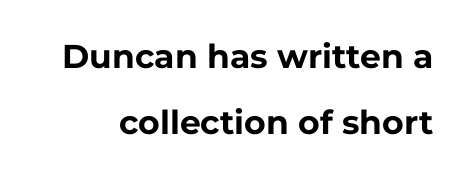
The image shows 33 px bold sans-serif type, upright; set loose line spacing (2.01x), normal letter spacing, not underlined; low stroke contrast and a medium x-height.
